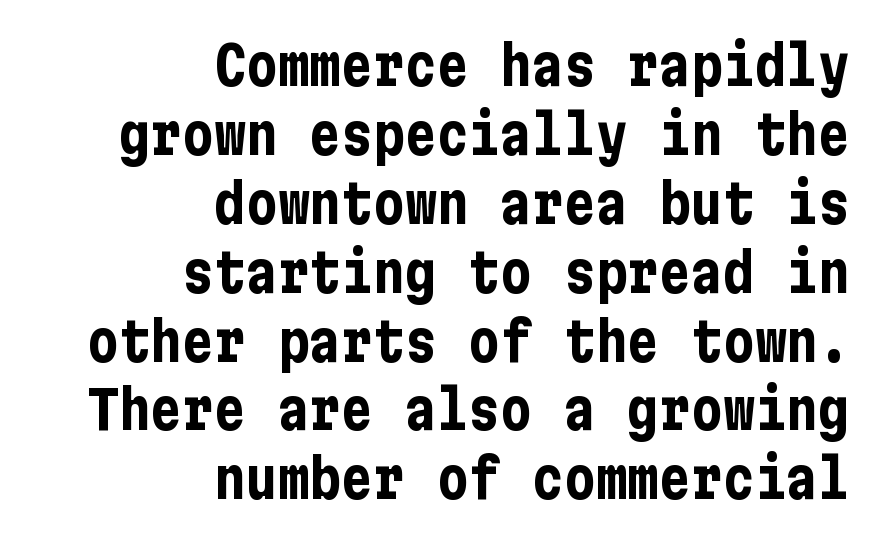
{"serif": "no", "italic": "no", "bold": "yes", "weight": "bold", "width": "condensed", "stroke_contrast": "low", "x_height": "medium", "underline": "no", "align": "right", "line_spacing": "normal", "line_spacing_ratio": 1.3, "letter_spacing": "normal", "letter_spacing_em": 0.0, "glyph_px": 53}
